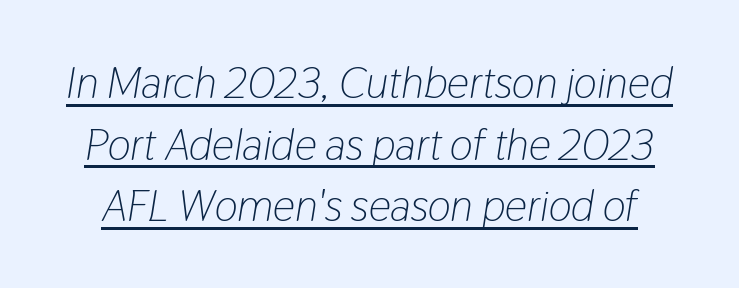
Q: Is the text bold? A: No.
Q: Is the text italic (slanted)? A: Yes, it leans right by about 9 degrees.
Q: Is the text underlined? A: Yes.
Q: Is the spacing between letters normal or unusually wide? A: Normal.
Q: Is the spacing between lines tight, normal or loose? A: Normal.
Q: Width (condensed, normal, or wide)? A: Condensed.
Q: Stroke contrast? A: Low.
Q: x-height? A: Medium.
Q: Monospaced? A: No.
